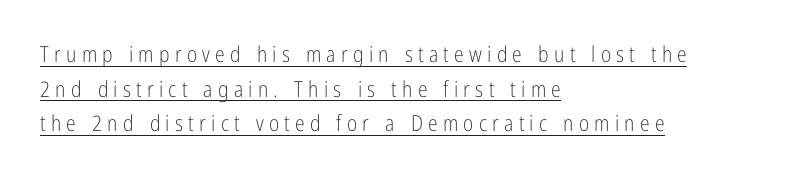
The image shows 22 px text type, upright; set left-aligned, normal line spacing (1.57x), unusually wide letter spacing (+0.24 em), underlined.
